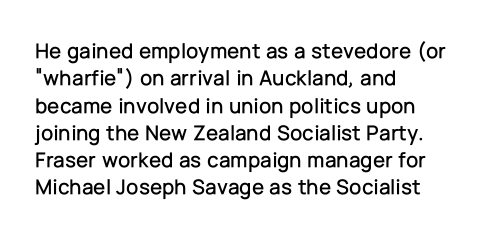
The image shows 22 px text type, upright; set left-aligned, line spacing 1.24x, normal letter spacing, not underlined.
